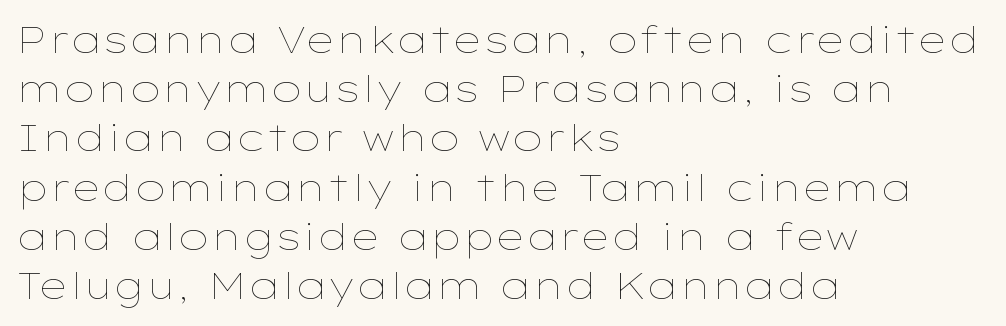
The image shows 37 px thin, wide type, upright; set left-aligned, normal line spacing (1.33x), normal letter spacing, not underlined; low stroke contrast and a medium x-height.
